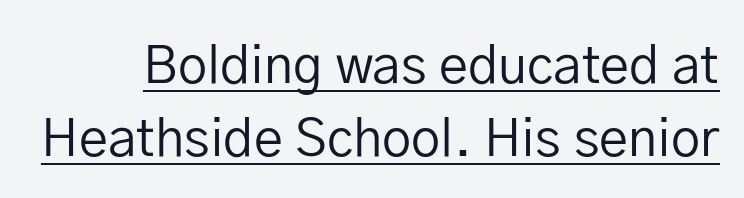
Inter-character spacing is left at the font's built-in metrics. These glyphs show unthickened strokes, regular width or finer. Check the space under the baseline: a stroke is drawn there. Examine the stroke ends and you'll find no serifs. Do the letters lean? They stand straight.
